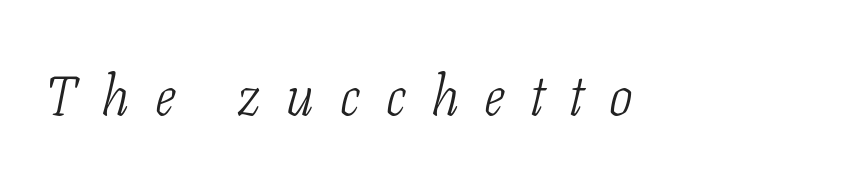
{"serif": "yes", "italic": "yes", "lean": "right", "slant_degrees": 11, "bold": "no", "weight": "light", "width": "condensed", "stroke_contrast": "low", "x_height": "medium", "monospaced": "no", "underline": "no", "letter_spacing": "wide", "letter_spacing_em": 0.46, "glyph_px": 56}
